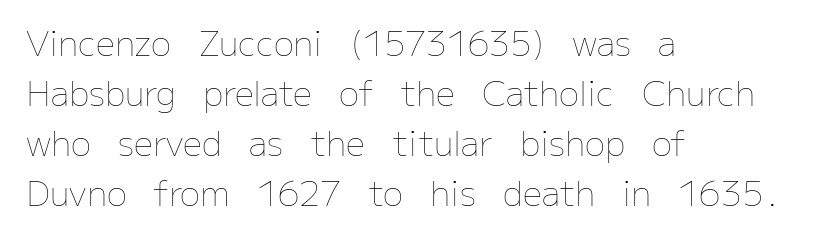
Q: Is the text bold? A: No.
Q: Is the text italic (slanted)? A: No, it is upright.
Q: Is the text underlined? A: No.
Q: How is the paragraph aligned? A: Left-aligned.
Q: Is the spacing between letters normal or unusually wide? A: Normal.
Q: Is the spacing between lines tight, normal or loose? A: Normal.
Q: Width (condensed, normal, or wide)? A: Normal.
Q: Stroke contrast? A: Low.
Q: x-height? A: Medium.
Q: Monospaced? A: No.
